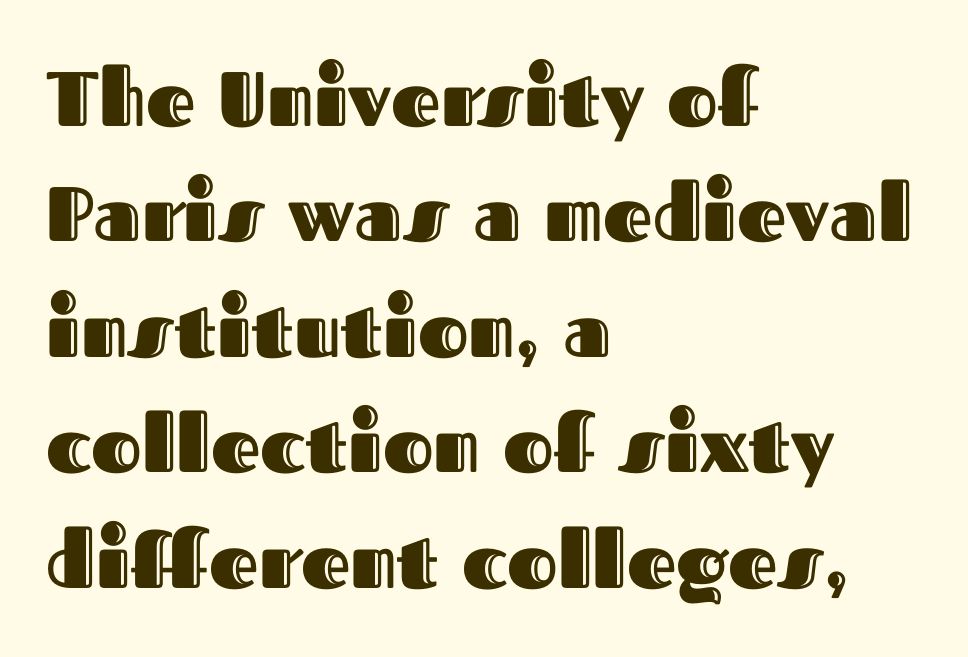
{"italic": "no", "width": "normal", "x_height": "medium", "monospaced": "no", "underline": "no", "align": "left", "line_spacing": "normal", "line_spacing_ratio": 1.5, "letter_spacing": "normal", "letter_spacing_em": 0.0, "glyph_px": 77}
